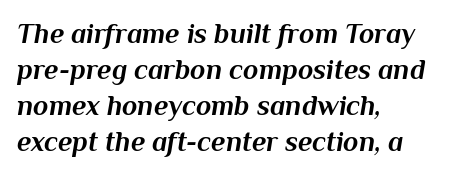
Think of a printed novel: that variable character pitch is what you see here. Honestly, the letter spacing is just normal — you wouldn't notice it. The leading is moderate, giving the passage an even texture. The text carries the slant typical of an italic or oblique font.
